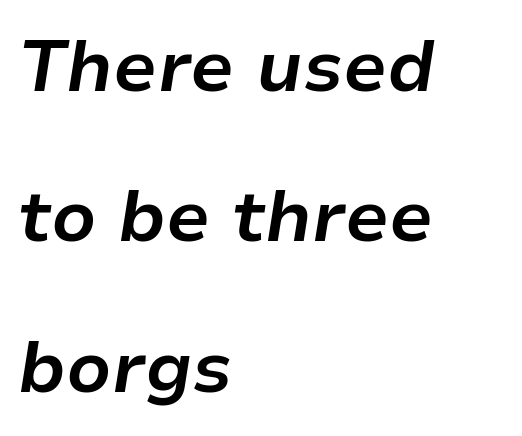
The image shows 72 px bold type, italic (leaning right); set left-aligned, loose line spacing (2.09x), normal letter spacing, not underlined; low stroke contrast and a medium x-height.
